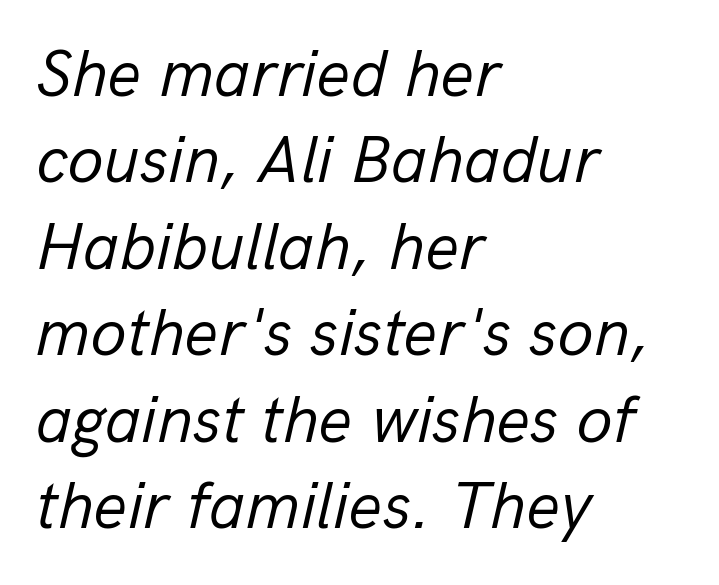
You could call the tracking neutral — neither tight nor loose. Vertical spacing — default. Alignment: flush left. The face used here is proportionally spaced, like ordinary book or web type. Characters are canted at an angle relative to the baseline's perpendicular.
